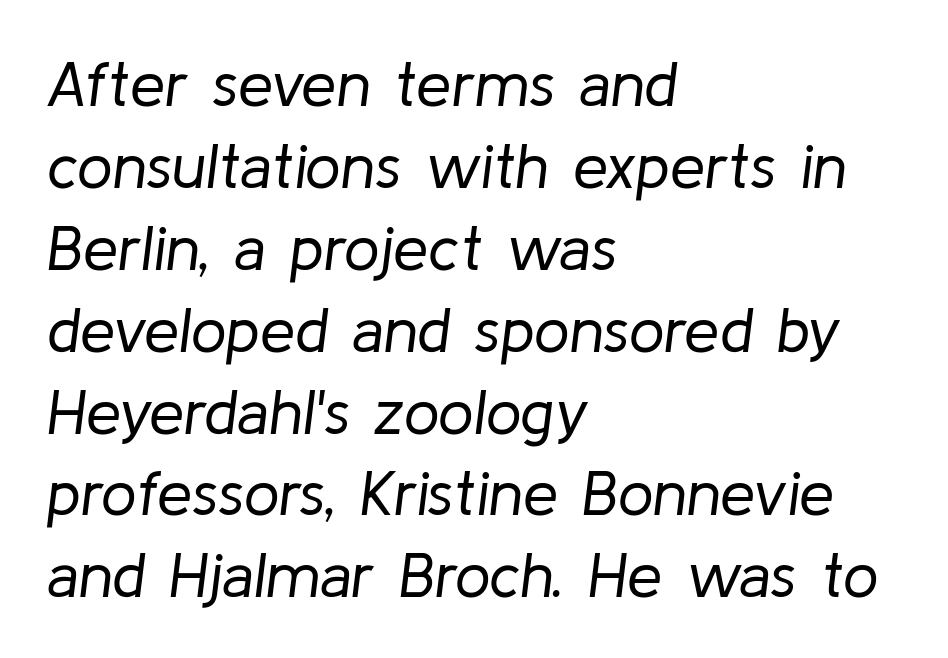
{"italic": "yes", "lean": "right", "slant_degrees": 8, "bold": "no", "weight": "regular", "width": "normal", "stroke_contrast": "low", "x_height": "medium", "monospaced": "no", "underline": "no", "align": "left", "line_spacing": "normal", "line_spacing_ratio": 1.3, "letter_spacing": "normal", "letter_spacing_em": 0.0, "glyph_px": 63}
